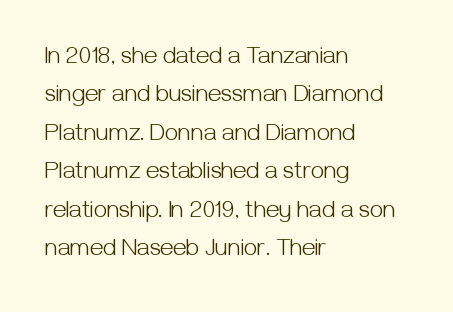
Plain, unruled lines of type. No heavy texture on the line: the type isn't bold. Look at the tracking — it's just the regular setting, nothing added. The axis of the letterforms is exactly vertical. The rows are spaced the way most documents space them.
